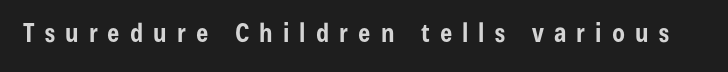
Characters remain perfectly vertical along every line. Type without underlining. The tracking jumps out immediately: characters are airy and widely separated. Emphasis by weight is at full strength: bold.
